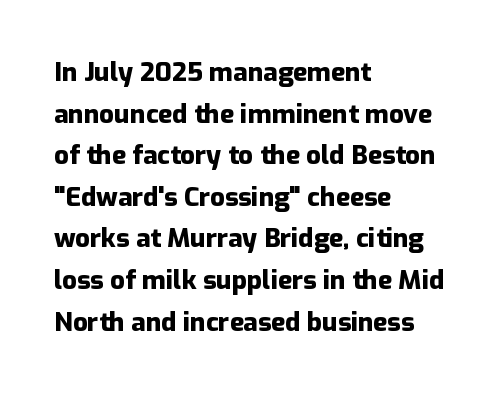
When letters stand straight like this, we call the style roman or upright. Successive baselines arrive at the customary interval. This rendering uses left alignment, leaving the right contour irregular. Notice how thick the strokes are: this is what a full bold looks like.
